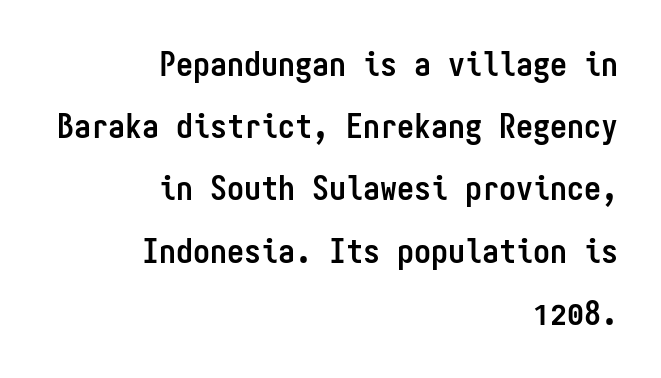
The image shows 34 px semibold, condensed sans-serif type, upright, monospaced; set right-aligned, line spacing 1.83x, normal letter spacing, not underlined; low stroke contrast and a medium x-height.
